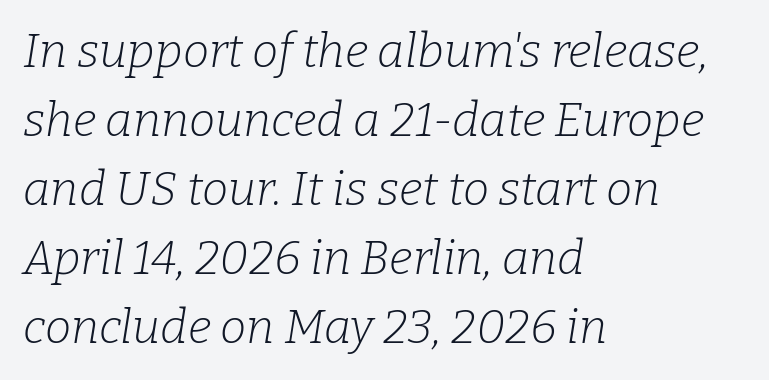
The image shows 47 px light serif type, italic (leaning right); set left-aligned, normal line spacing (1.47x), normal letter spacing, not underlined; low stroke contrast and a medium x-height.
